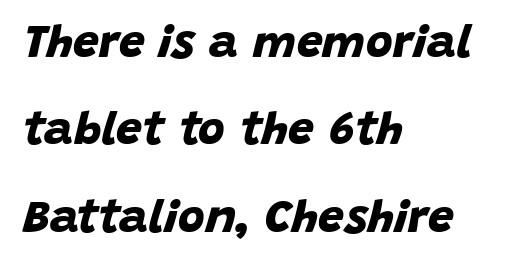
The image shows 46 px bold sans-serif type; set left-aligned, loose line spacing (1.9x), normal letter spacing, not underlined; low stroke contrast and a large x-height.
